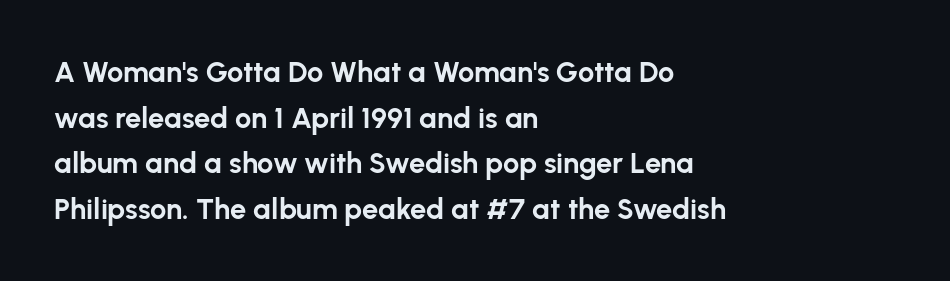
Just letters on the line, the space beneath them empty. Heavy-handed strokes throughout: this text is bold. The rendering keeps characters at their native spacing. The face used here is proportionally spaced, like ordinary book or web type. Reading down the column, the eye jumps a familiar distance to each next line. Line starts are locked; line ends wander.
